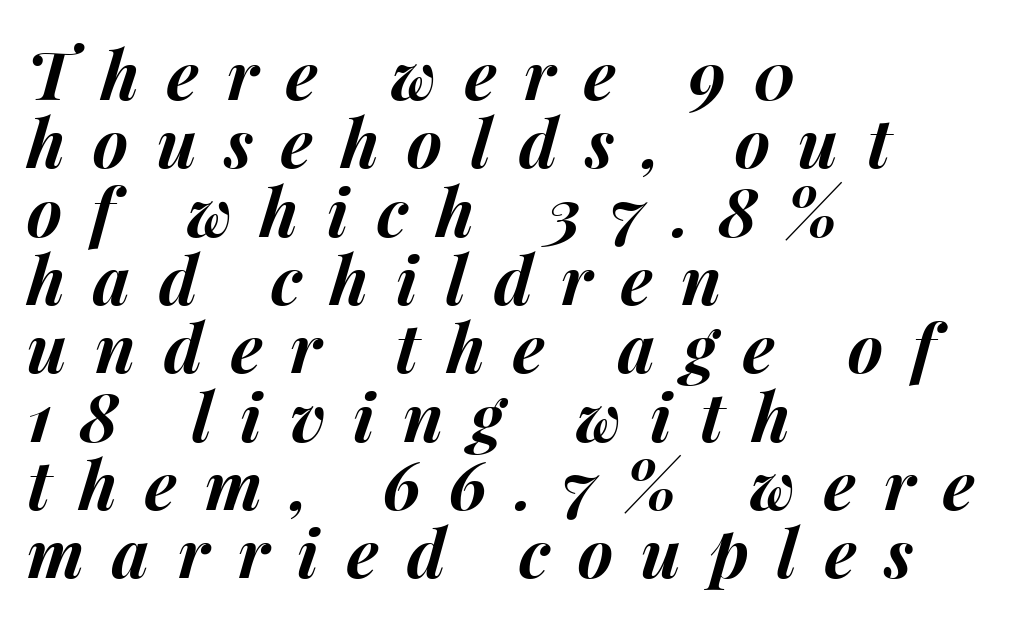
Q: Is the text bold? A: Yes.
Q: Is the text italic (slanted)? A: Yes, it leans right by about 15 degrees.
Q: Is the text underlined? A: No.
Q: How is the paragraph aligned? A: Left-aligned.
Q: Is the spacing between letters normal or unusually wide? A: Unusually wide.
Q: Is the spacing between lines tight, normal or loose? A: Tight.
Q: Width (condensed, normal, or wide)? A: Normal.
Q: Stroke contrast? A: Medium.
Q: x-height? A: Medium.
Q: Monospaced? A: No.
